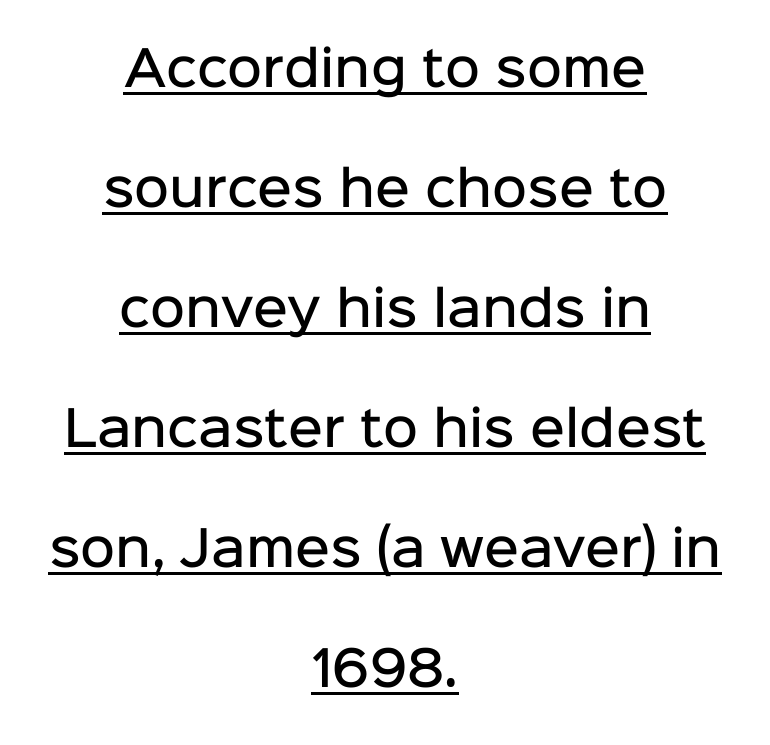
{"serif": "no", "italic": "no", "bold": "semi", "weight": "semibold", "width": "normal", "stroke_contrast": "low", "x_height": "medium", "monospaced": "no", "underline": "yes", "align": "center", "line_spacing": "loose", "line_spacing_ratio": 2.5, "letter_spacing": "normal", "letter_spacing_em": 0.0, "glyph_px": 48}
